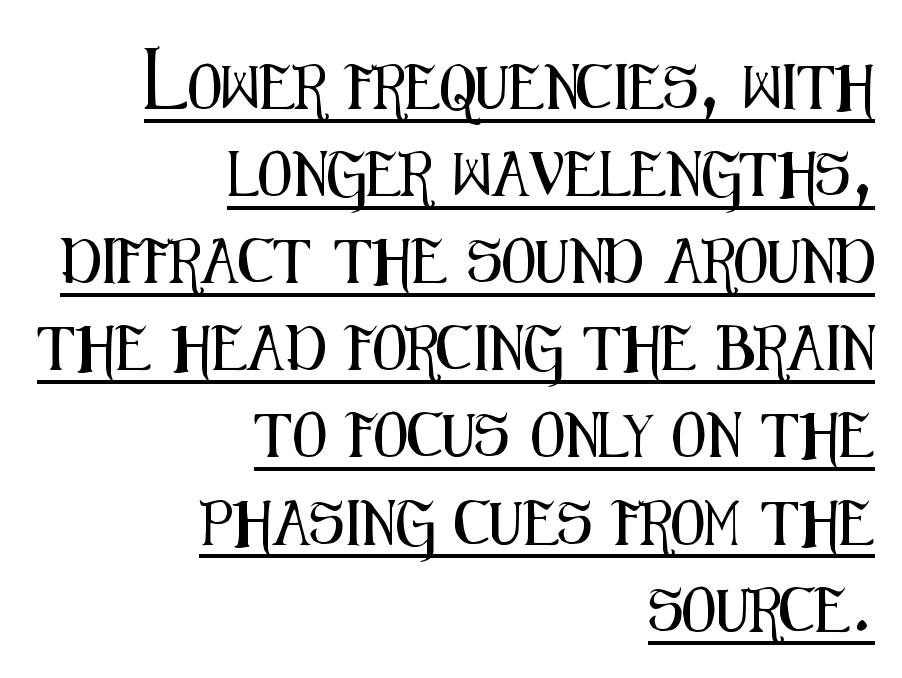
The image shows 44 px condensed type, upright; set right-aligned, loose line spacing (1.98x), normal letter spacing, underlined; medium stroke contrast and a medium x-height.
